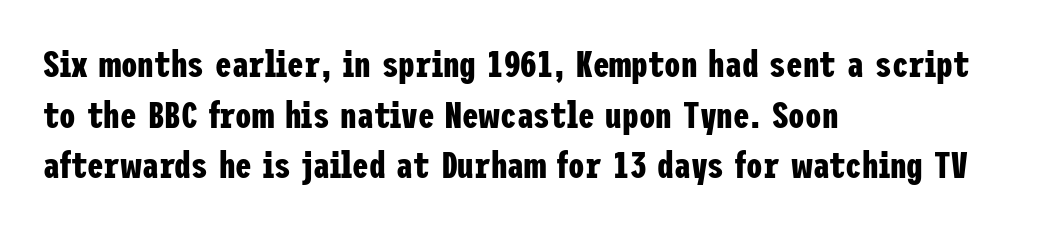
Q: Is the text bold? A: Yes.
Q: Is the text italic (slanted)? A: No, it is upright.
Q: Is the typeface a serif or a sans-serif typeface? A: Sans-serif.
Q: Is the text underlined? A: No.
Q: How is the paragraph aligned? A: Left-aligned.
Q: Is the spacing between letters normal or unusually wide? A: Normal.
Q: Is the spacing between lines tight, normal or loose? A: Normal.
Q: Width (condensed, normal, or wide)? A: Condensed.
Q: Stroke contrast? A: Low.
Q: x-height? A: Medium.
